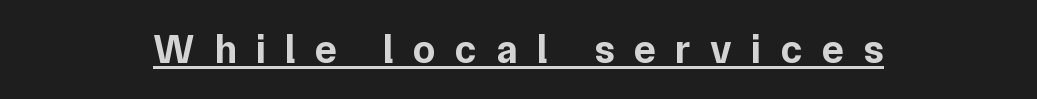
Like a heading marked for emphasis, these lines bear an underscore. This sample uses a sans-serif face. Posture: vertical. Its strokes are broad and dark, the hallmark of bold type. Loose tracking; the words dissolve into strings of separated letters. The lines in this sample share a center point and differ in where they start and stop.
